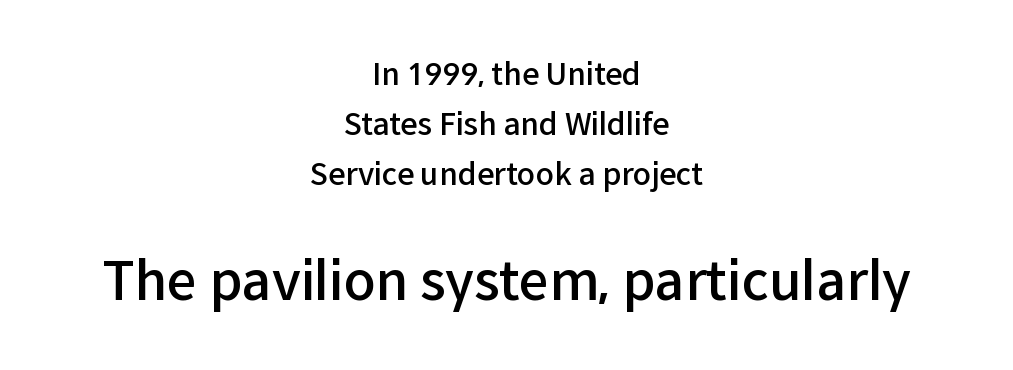
Q: Is the text bold? A: Semi-bold.
Q: Is the text italic (slanted)? A: No, it is upright.
Q: Is the typeface a serif or a sans-serif typeface? A: Sans-serif.
Q: Is the text underlined? A: No.
Q: How is the paragraph aligned? A: Centered.
Q: Is the spacing between letters normal or unusually wide? A: Normal.
Q: Is the spacing between lines tight, normal or loose? A: Normal.
Q: Which block of text is set in a larger size, the first (top) or the second (bottom)? A: The second (bottom) one.
Q: Width (condensed, normal, or wide)? A: Normal.
Q: Stroke contrast? A: Low.
Q: x-height? A: Medium.
Q: Monospaced? A: No.
